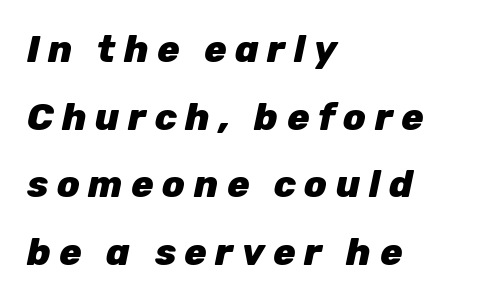
{"italic": "yes", "lean": "right", "slant_degrees": 12, "bold": "yes", "weight": "heavy", "width": "normal", "stroke_contrast": "low", "x_height": "medium", "monospaced": "no", "underline": "no", "align": "left", "line_spacing_ratio": 1.83, "letter_spacing": "wide", "letter_spacing_em": 0.23, "glyph_px": 37}
